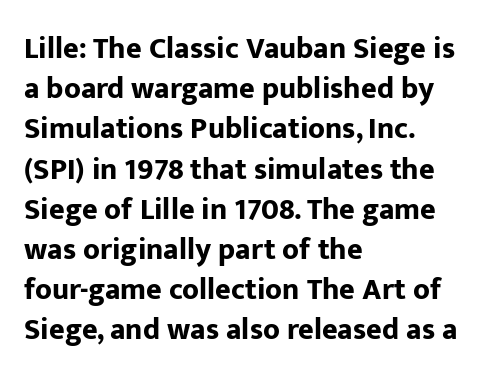
{"serif": "no", "italic": "no", "bold": "yes", "weight": "bold", "width": "normal", "stroke_contrast": "low", "x_height": "medium", "monospaced": "no", "underline": "no", "align": "left", "line_spacing": "normal", "line_spacing_ratio": 1.34, "letter_spacing": "normal", "letter_spacing_em": 0.0, "glyph_px": 30}
